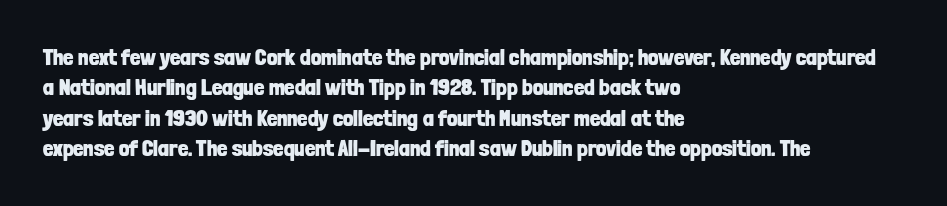
The image shows 23 px bold type, upright; set left-aligned, normal line spacing (1.32x), normal letter spacing, not underlined.
